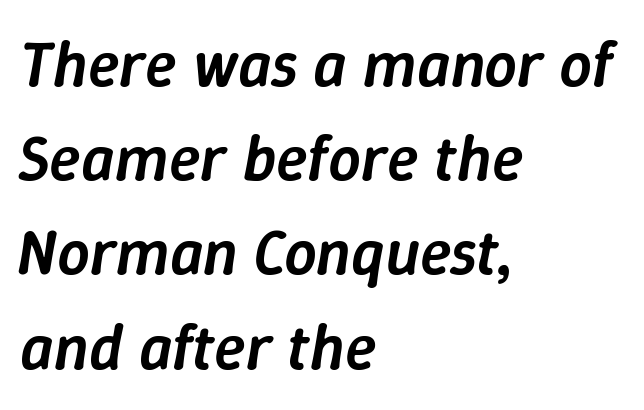
The image shows 65 px semibold type, italic (leaning right); set left-aligned, normal line spacing (1.45x), normal letter spacing, not underlined; low stroke contrast and a medium x-height.
